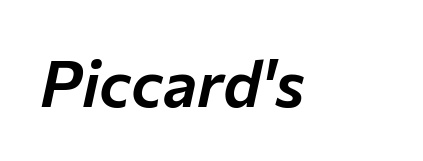
The area under the type is left untouched. Compared with ordinary roman type, these characters are visibly tilted. You could call the tracking neutral — neither tight nor loose. The face used here is proportionally spaced, like ordinary book or web type.
